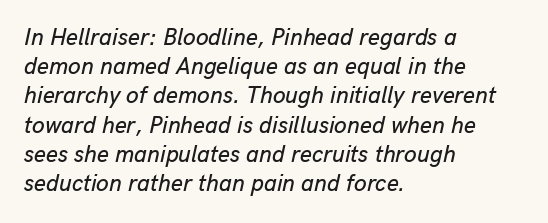
Q: Is the text italic (slanted)? A: Yes, it leans right by about 13 degrees.
Q: Is the text underlined? A: No.
Q: How is the paragraph aligned? A: Left-aligned.
Q: Is the spacing between letters normal or unusually wide? A: Normal.
Q: Is the spacing between lines tight, normal or loose? A: Normal.
